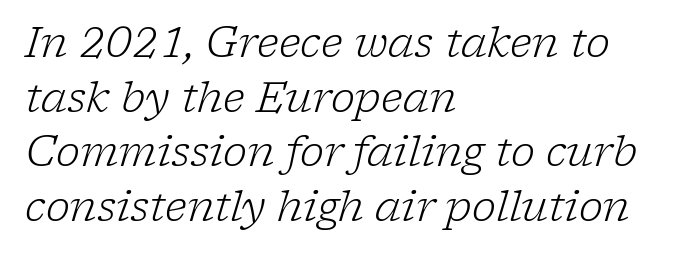
The image shows 41 px light serif type, italic (leaning right); set left-aligned, normal line spacing (1.33x), normal letter spacing, not underlined; low stroke contrast and a medium x-height.
